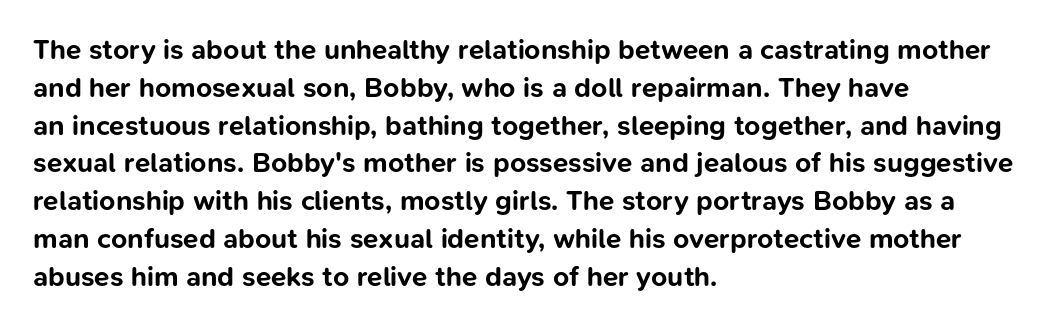
Line beginnings align vertically; line endings do not. You'd pick this weight for a headline — it's a proper bold. There is no visible air inserted between adjacent glyphs. Each row of text sits above clean, open space. The glyphs in this specimen are sans serif.
